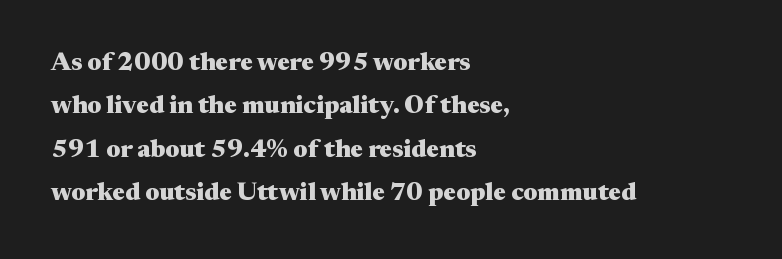
The image shows 25 px bold type, upright; set left-aligned, line spacing 1.74x, normal letter spacing, not underlined.
